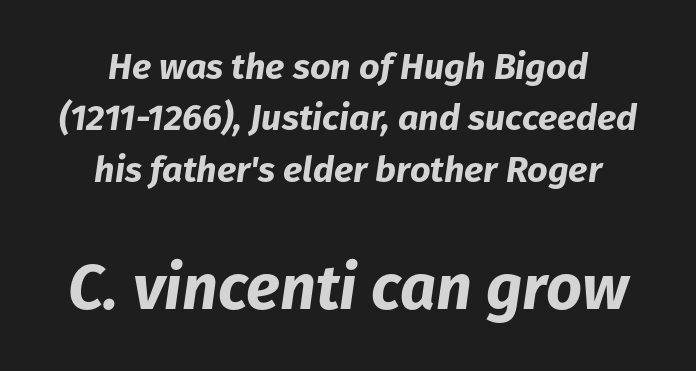
A full-strength bold gives these letters their thick strokes. The tracking reads as untouched default to a designer's eye. The rendering uses natural spacing where letterforms have individual widths. Notice how the passage keeps no hard edge, just a central spine.
